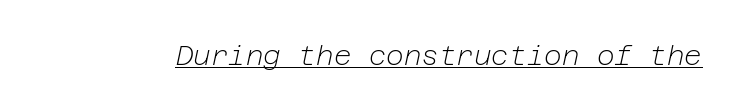
The image shows 27 px text type, italic (leaning right); set normal letter spacing, underlined.
